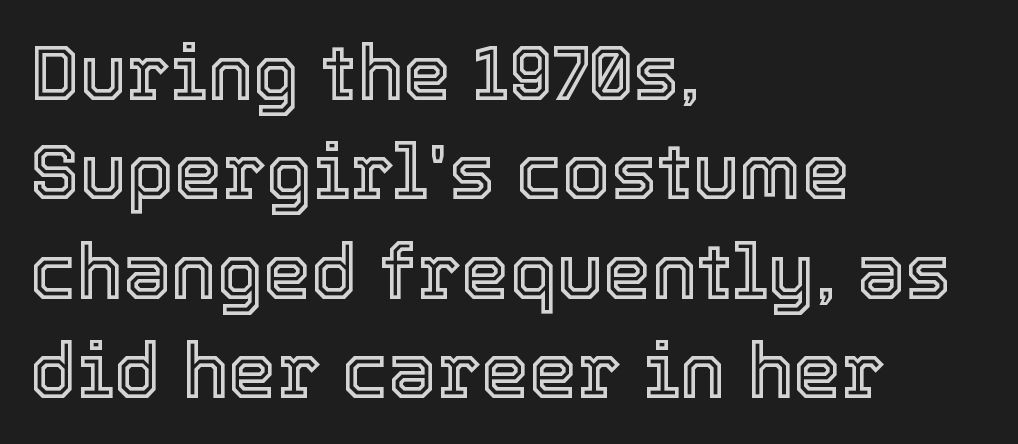
Q: Is the text italic (slanted)? A: No, it is upright.
Q: Is the text underlined? A: No.
Q: How is the paragraph aligned? A: Left-aligned.
Q: Is the spacing between letters normal or unusually wide? A: Normal.
Q: Is the spacing between lines tight, normal or loose? A: Normal.
Q: Width (condensed, normal, or wide)? A: Normal.
Q: x-height? A: Medium.
Q: Monospaced? A: No.
